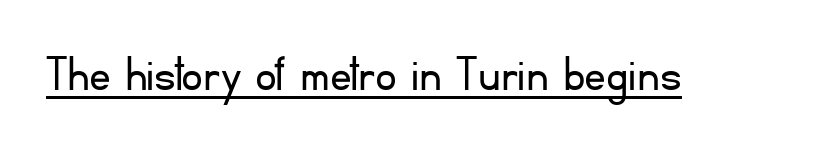
The image shows 54 px light sans-serif type, upright; set normal letter spacing, underlined; low stroke contrast and a small x-height.
